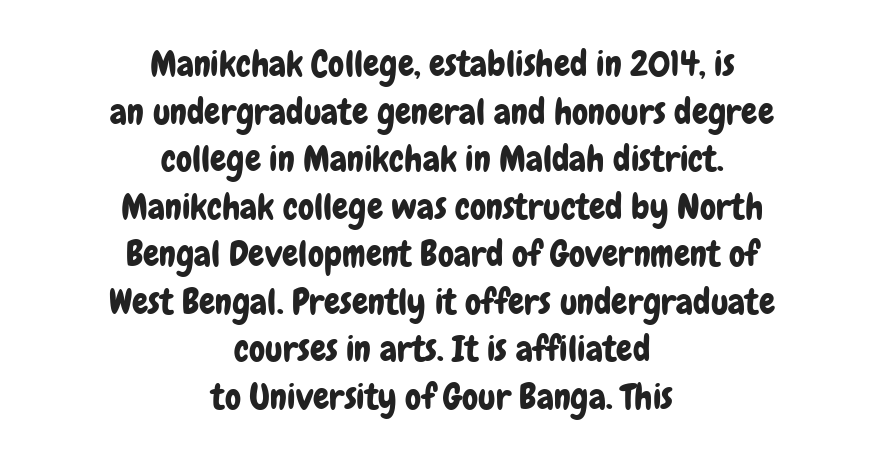
The typography opts for an upright posture over an oblique one. No extra tracking has been applied to these lines. Each row of text sits above clean, open space. Horizontally, the lines are justified to the midpoint only.
